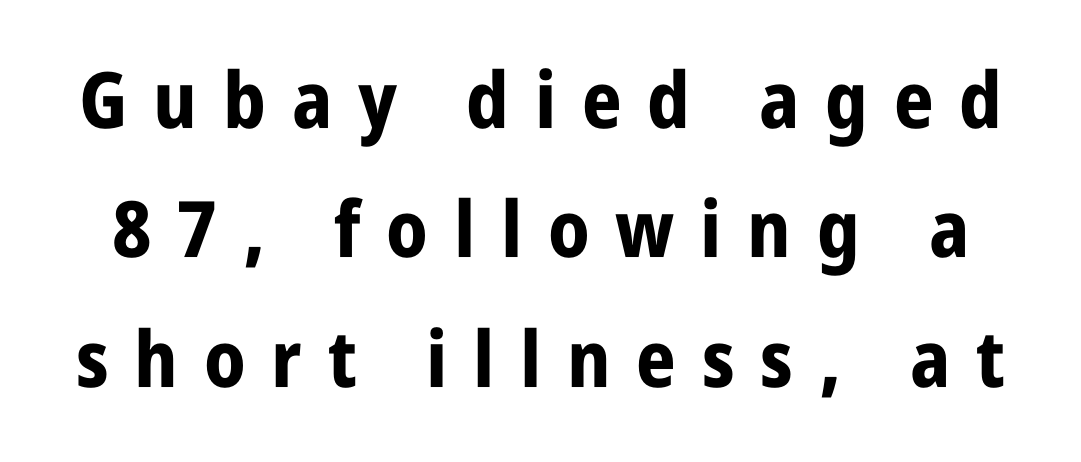
{"serif": "no", "italic": "no", "bold": "yes", "weight": "bold", "width": "condensed", "stroke_contrast": "low", "x_height": "large", "monospaced": "no", "underline": "no", "line_spacing": "normal", "line_spacing_ratio": 1.66, "letter_spacing": "wide", "letter_spacing_em": 0.33, "glyph_px": 78}
